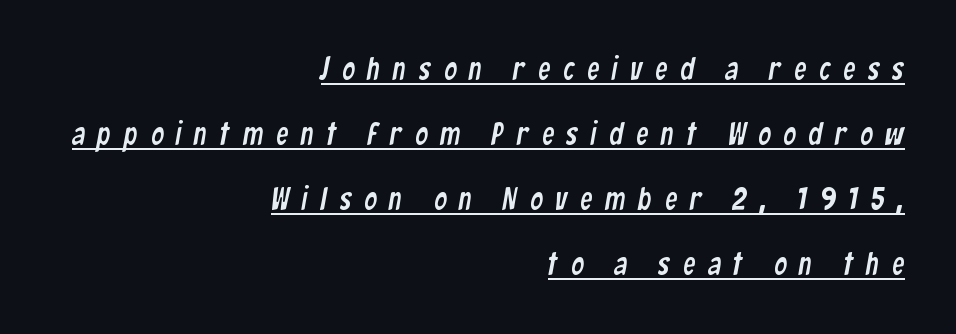
The text was rendered using a sans face with plain stroke endings. Spacing verdict: proportional, widths tailored to each character. Display-style spreading of the glyphs; the letterfit is very open. The passage is arranged like a letterhead date or caption credit — flush right. Somebody hit Ctrl+U on this one — the words are underlined. One glance says open: line gaps are wider than usual.
